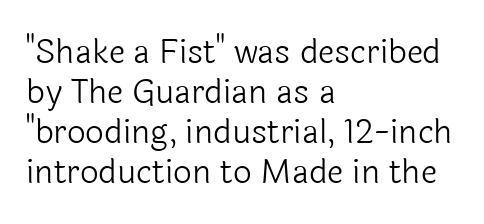
Italic? Not at all — the glyphs are vertical. The letters advance in unequal steps, a hallmark of proportional type. Honestly, there is no underline to notice here at all. Glyph-to-glyph distance matches everyday printed text. Typeset ragged right — the left edge is the straight one.
